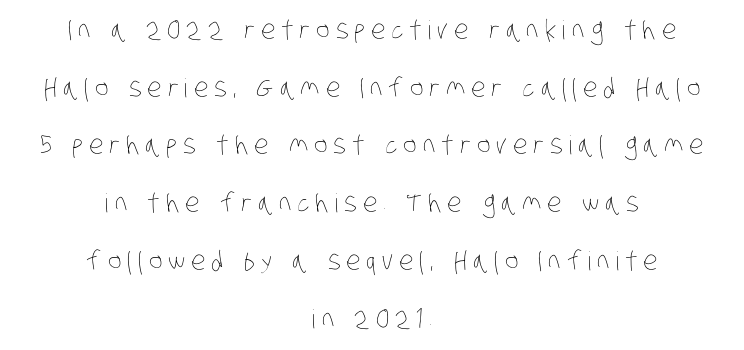
{"bold": "no", "underline": "no", "align": "center", "line_spacing": "loose", "line_spacing_ratio": 2.22, "letter_spacing": "wide", "letter_spacing_em": 0.23, "glyph_px": 26}
